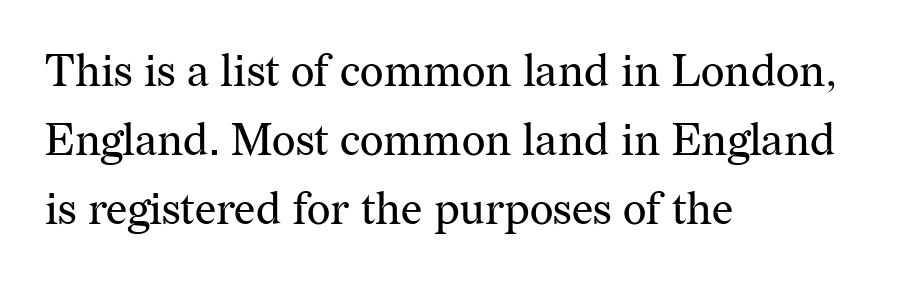
The image shows 45 px regular-weight serif type, upright; set left-aligned, normal line spacing (1.53x), normal letter spacing, not underlined; medium stroke contrast and a medium x-height.
